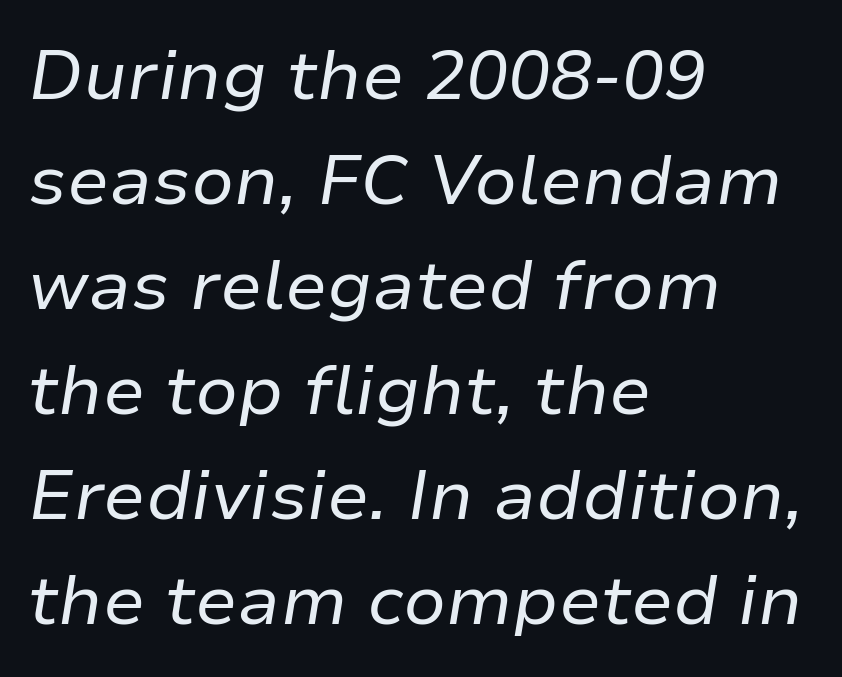
Q: Is the text bold? A: No.
Q: Is the text italic (slanted)? A: Yes, it leans right by about 9 degrees.
Q: Is the text underlined? A: No.
Q: How is the paragraph aligned? A: Left-aligned.
Q: Is the spacing between letters normal or unusually wide? A: Normal.
Q: Is the spacing between lines tight, normal or loose? A: Normal.
Q: Width (condensed, normal, or wide)? A: Normal.
Q: Stroke contrast? A: Low.
Q: x-height? A: Medium.
Q: Monospaced? A: No.
